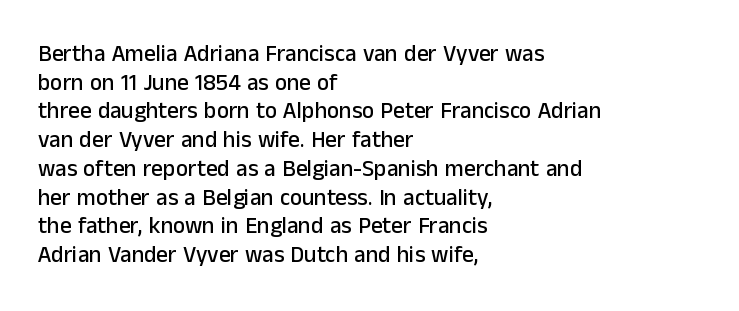
The image shows 23 px text type, upright; set left-aligned, normal line spacing (1.25x), normal letter spacing, not underlined.
